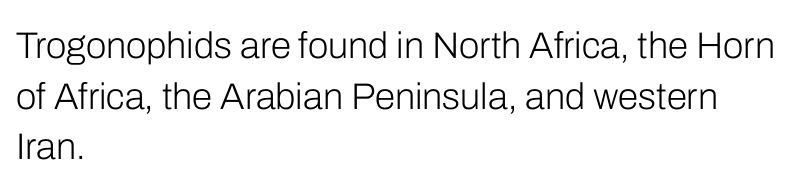
The image shows 37 px light sans-serif type, upright; set left-aligned, normal line spacing (1.37x), normal letter spacing, not underlined; low stroke contrast and a medium x-height.
